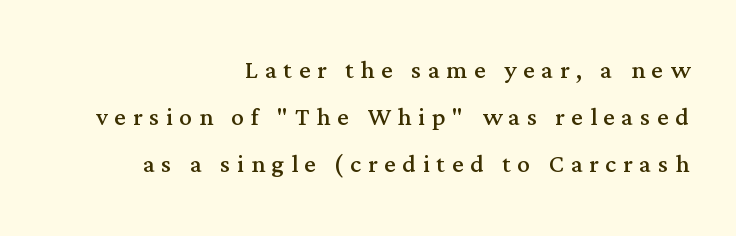
The image shows 32 px regular-weight serif type, upright; set right-aligned, normal line spacing (1.47x), unusually wide letter spacing (+0.21 em), not underlined; medium stroke contrast and a medium x-height.
